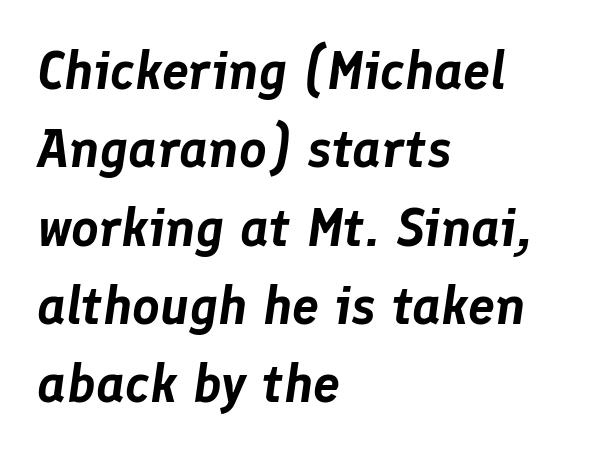
Q: Is the text italic (slanted)? A: Yes, it leans right by about 8 degrees.
Q: Is the text underlined? A: No.
Q: How is the paragraph aligned? A: Left-aligned.
Q: Is the spacing between letters normal or unusually wide? A: Normal.
Q: Is the spacing between lines tight, normal or loose? A: Normal.
Q: Width (condensed, normal, or wide)? A: Normal.
Q: Stroke contrast? A: Low.
Q: x-height? A: Medium.
Q: Monospaced? A: No.
